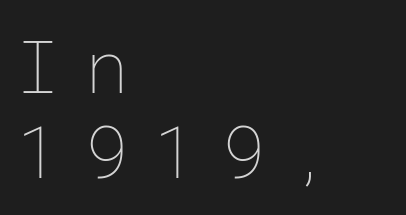
The image shows 73 px thin type, upright; set left-aligned, line spacing 1.17x, unusually wide letter spacing (+0.34 em), not underlined; low stroke contrast and a medium x-height.
